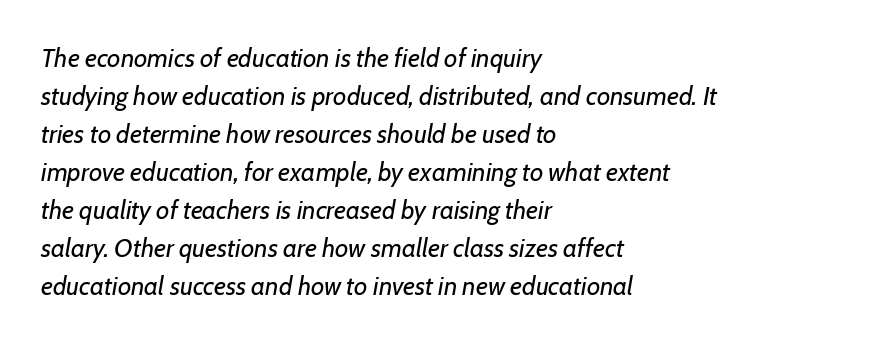
The image shows 26 px text type, italic (leaning right); set left-aligned, normal line spacing (1.46x), normal letter spacing, not underlined.
